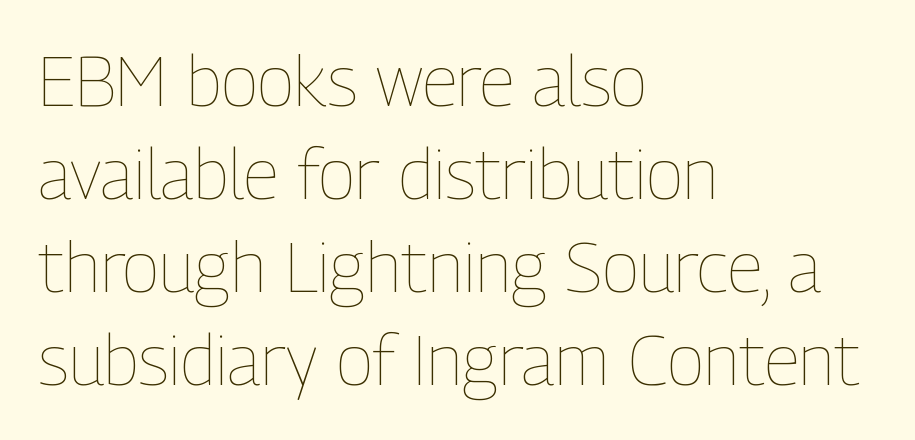
{"italic": "no", "bold": "no", "weight": "thin", "width": "condensed", "stroke_contrast": "low", "x_height": "medium", "monospaced": "no", "underline": "no", "align": "left", "line_spacing": "normal", "line_spacing_ratio": 1.33, "letter_spacing": "normal", "letter_spacing_em": 0.0, "glyph_px": 70}
